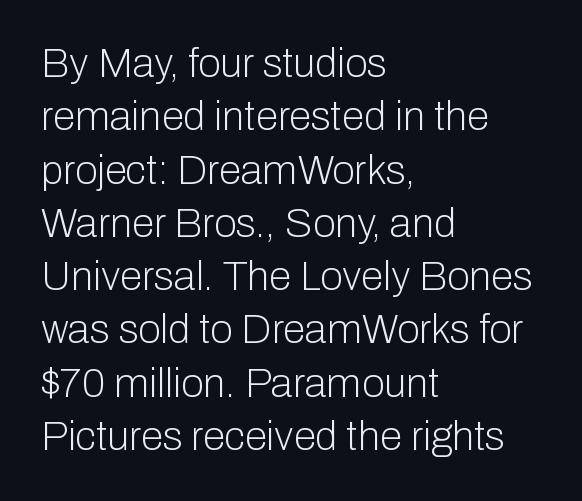
The image shows 41 px light sans-serif type, upright; set left-aligned, normal line spacing (1.3x), normal letter spacing, not underlined; low stroke contrast and a medium x-height.
